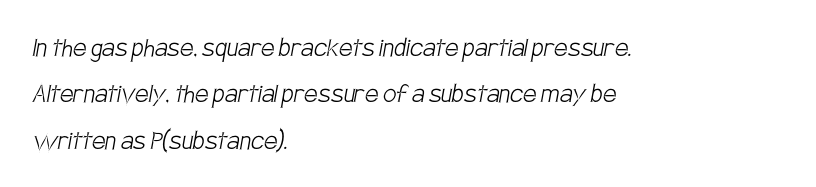
{"serif": "no", "bold": "no", "weight": "light", "width": "condensed", "stroke_contrast": "low", "x_height": "large", "monospaced": "no", "underline": "no", "align": "left", "line_spacing": "normal", "line_spacing_ratio": 1.55, "letter_spacing": "normal", "letter_spacing_em": 0.0, "glyph_px": 30}
